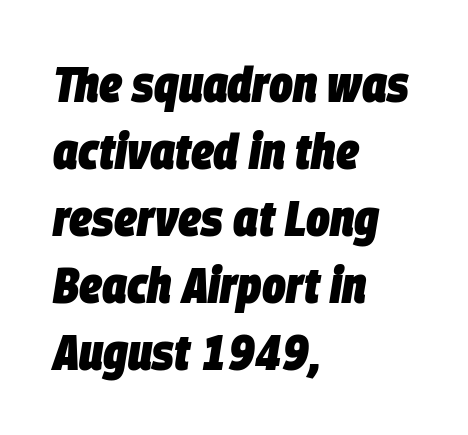
The image shows 50 px heavy, condensed type, italic (leaning right); set left-aligned, normal line spacing (1.34x), normal letter spacing, not underlined; low stroke contrast and a large x-height.
